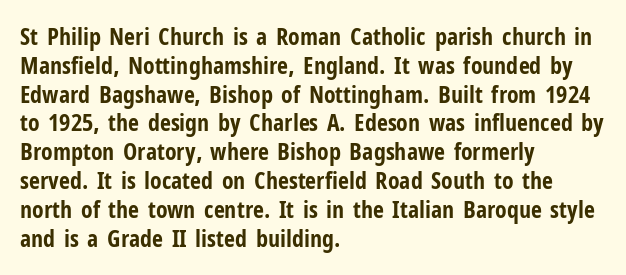
A classic flush-left, rag-right setting is used for this passage. Plenty of ink on the page — the face is bold. A typesetter would mark this as roman, not italic. In terms of letterspacing, this is plain default setting. The zone under the glyphs is completely vacant.
